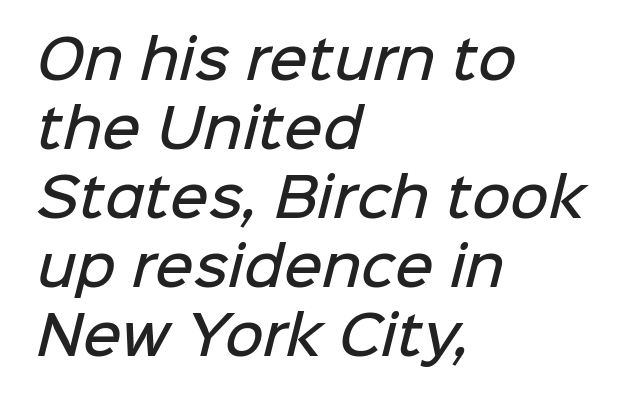
The image shows 53 px semibold sans-serif type; set left-aligned, normal line spacing (1.3x), normal letter spacing, not underlined; low stroke contrast and a medium x-height.
